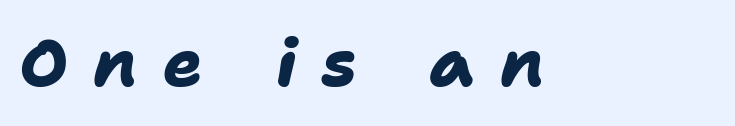
The image shows 65 px heavy sans-serif type; set unusually wide letter spacing (+0.39 em), not underlined; low stroke contrast and a medium x-height.
